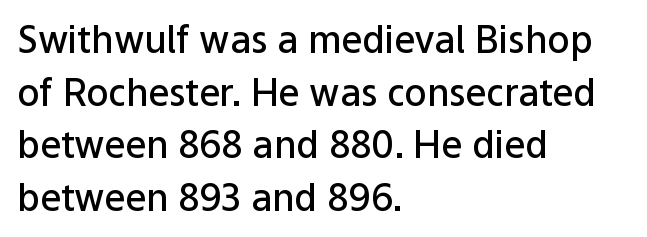
The image shows 37 px semibold sans-serif type, upright; set left-aligned, normal line spacing (1.42x), normal letter spacing, not underlined; low stroke contrast and a medium x-height.
